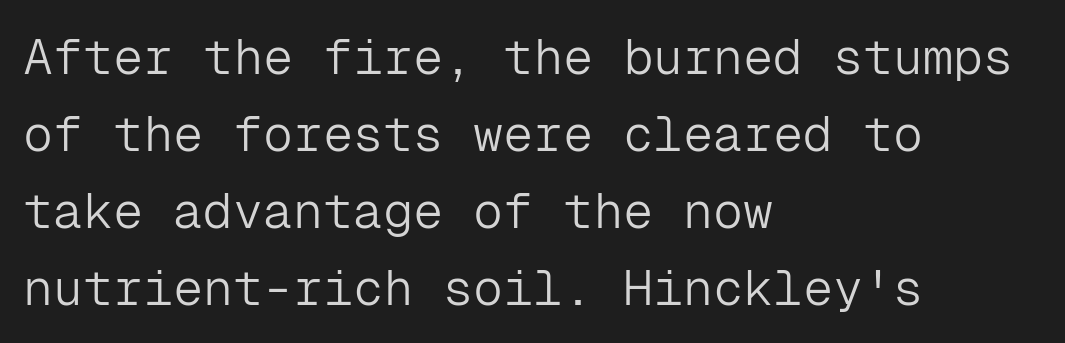
{"serif": "no", "italic": "no", "bold": "no", "weight": "light", "width": "normal", "stroke_contrast": "low", "x_height": "medium", "monospaced": "yes", "underline": "no", "align": "left", "line_spacing": "normal", "line_spacing_ratio": 1.54, "letter_spacing": "normal", "letter_spacing_em": 0.0, "glyph_px": 50}
